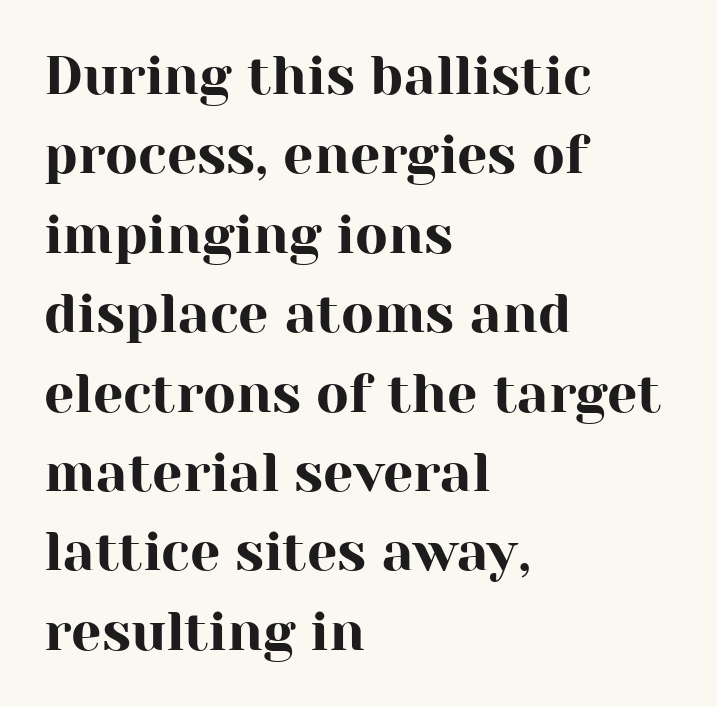
The image shows 54 px serif type, upright; set left-aligned, normal line spacing (1.47x), normal letter spacing, not underlined; high stroke contrast and a medium x-height.
